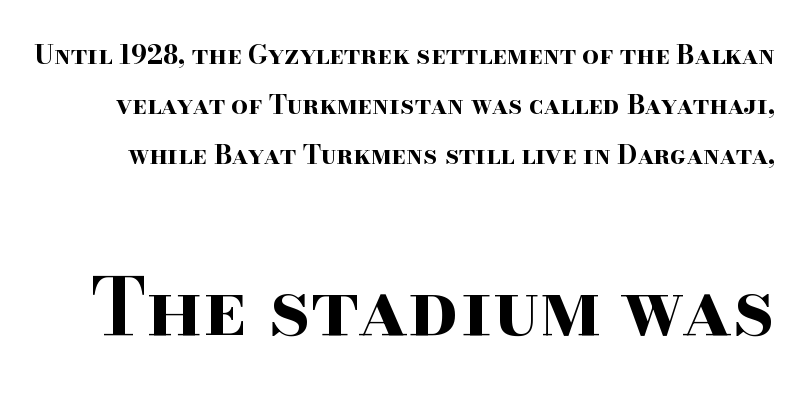
Q: Is the text bold? A: Yes.
Q: Is the text italic (slanted)? A: No, it is upright.
Q: Is the typeface a serif or a sans-serif typeface? A: Serif.
Q: Is the text underlined? A: No.
Q: Is the spacing between letters normal or unusually wide? A: Normal.
Q: Is the spacing between lines tight, normal or loose? A: Loose.
Q: Which block of text is set in a larger size, the first (top) or the second (bottom)? A: The second (bottom) one.
Q: Width (condensed, normal, or wide)? A: Wide.
Q: Stroke contrast? A: High.
Q: x-height? A: Small.
Q: Monospaced? A: No.
